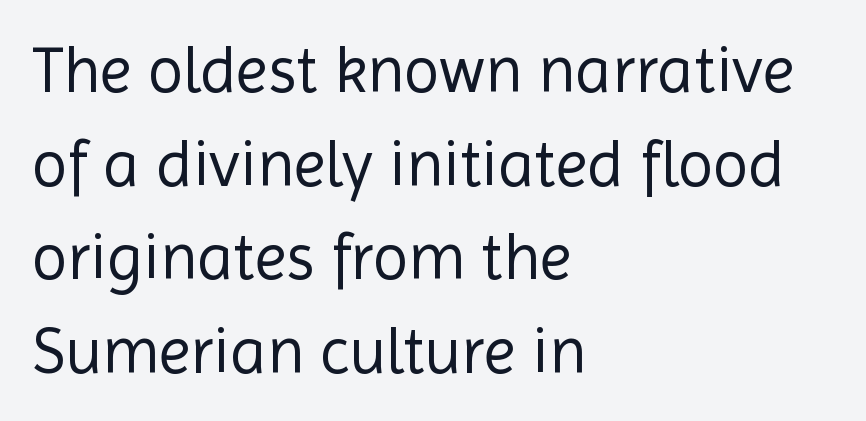
The image shows 65 px regular-weight sans-serif type, upright; set left-aligned, normal line spacing (1.44x), normal letter spacing, not underlined; a medium x-height.
